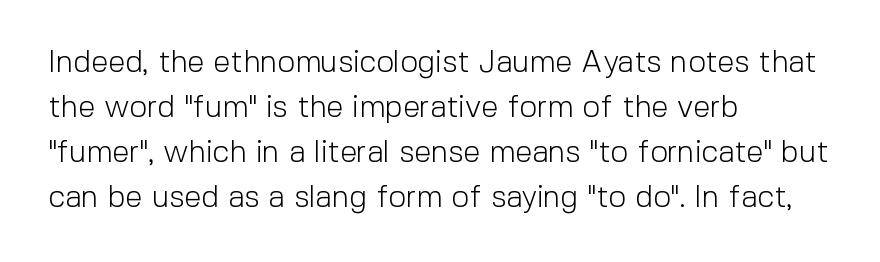
Q: Is the text bold? A: No.
Q: Is the text italic (slanted)? A: No, it is upright.
Q: Is the typeface a serif or a sans-serif typeface? A: Sans-serif.
Q: Is the text underlined? A: No.
Q: How is the paragraph aligned? A: Left-aligned.
Q: Is the spacing between letters normal or unusually wide? A: Normal.
Q: Is the spacing between lines tight, normal or loose? A: Normal.
Q: Width (condensed, normal, or wide)? A: Normal.
Q: x-height? A: Medium.
Q: Monospaced? A: No.
